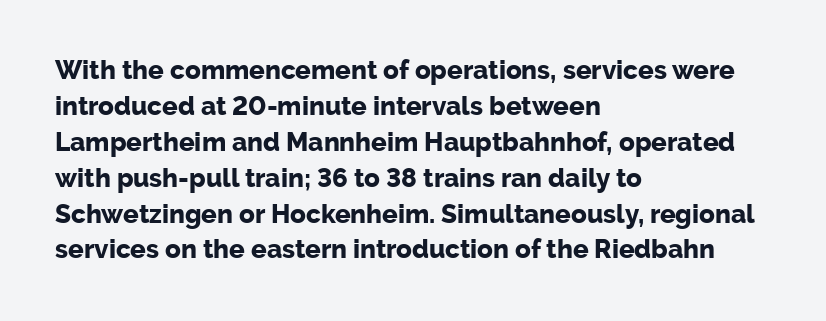
The image shows 26 px bold type, upright; set left-aligned, normal line spacing (1.38x), normal letter spacing, not underlined.
